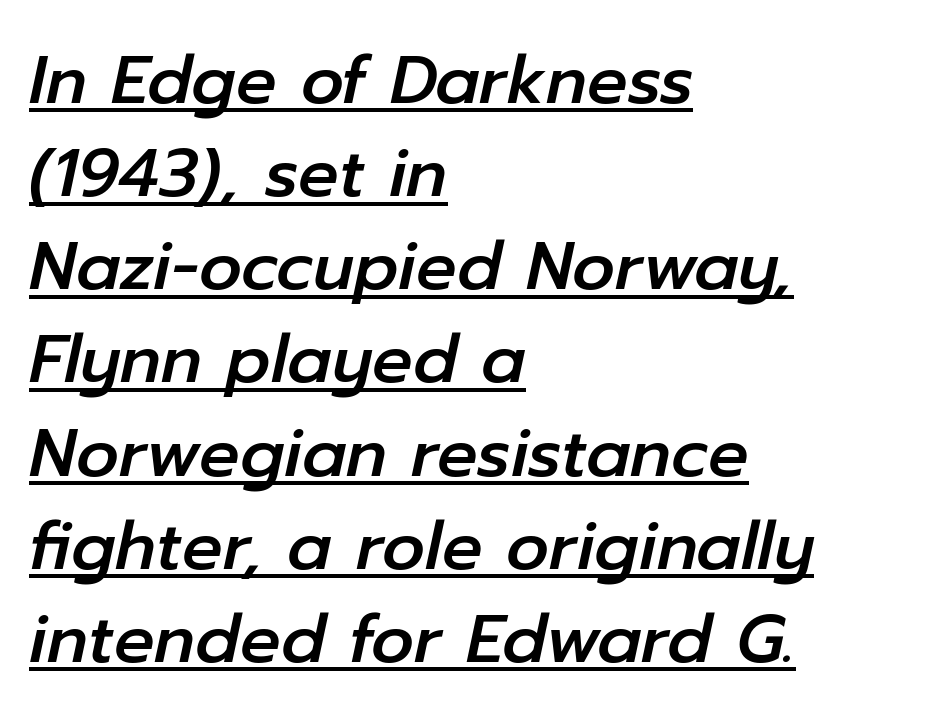
Q: Is the text italic (slanted)? A: Yes, it leans right by about 12 degrees.
Q: Is the text underlined? A: Yes.
Q: How is the paragraph aligned? A: Left-aligned.
Q: Is the spacing between letters normal or unusually wide? A: Normal.
Q: Is the spacing between lines tight, normal or loose? A: Normal.
Q: Width (condensed, normal, or wide)? A: Normal.
Q: Stroke contrast? A: Low.
Q: x-height? A: Medium.
Q: Monospaced? A: No.
